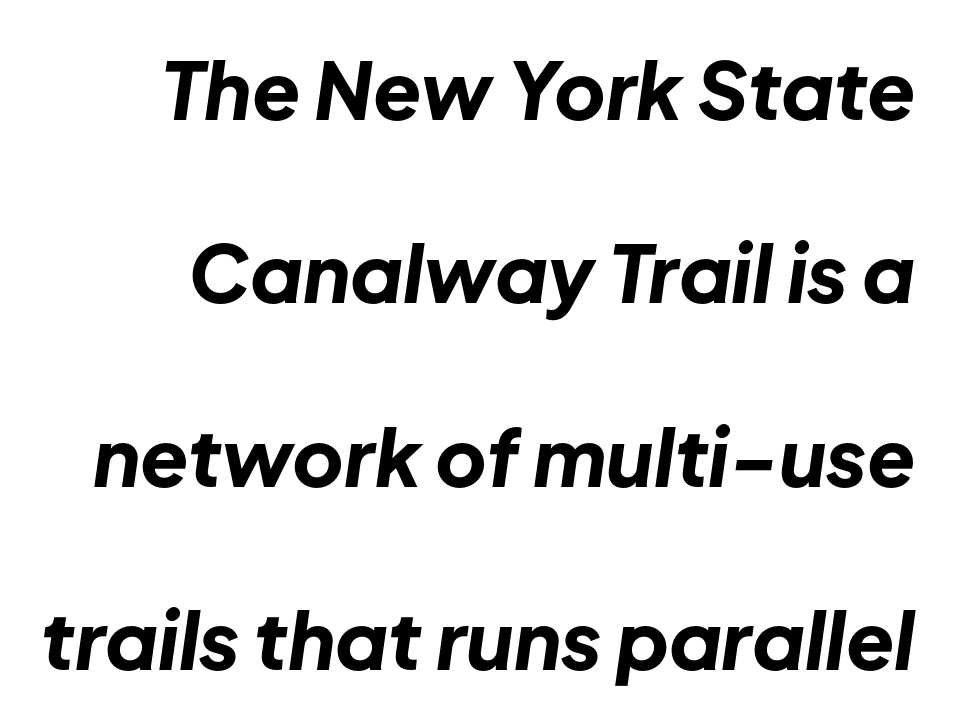
The image shows 79 px bold type, italic (leaning right); set loose line spacing (2.32x), normal letter spacing, not underlined; low stroke contrast and a medium x-height.
